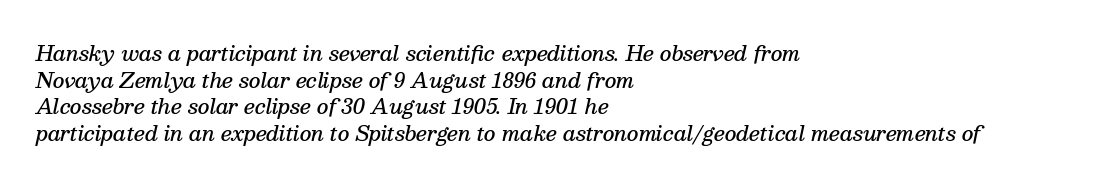
{"italic": "yes", "lean": "right", "slant_degrees": 13, "bold": "semi", "underline": "no", "align": "left", "line_spacing": "normal", "line_spacing_ratio": 1.33, "letter_spacing": "normal", "letter_spacing_em": 0.0, "glyph_px": 20}
